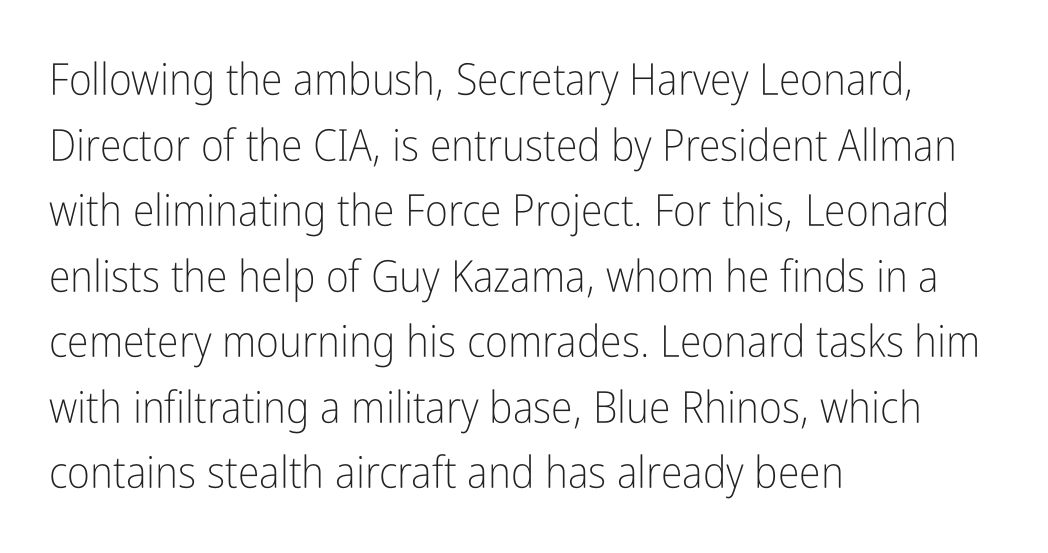
The image shows 44 px light, condensed sans-serif type, upright; set left-aligned, normal line spacing (1.49x), normal letter spacing, not underlined; low stroke contrast and a medium x-height.
